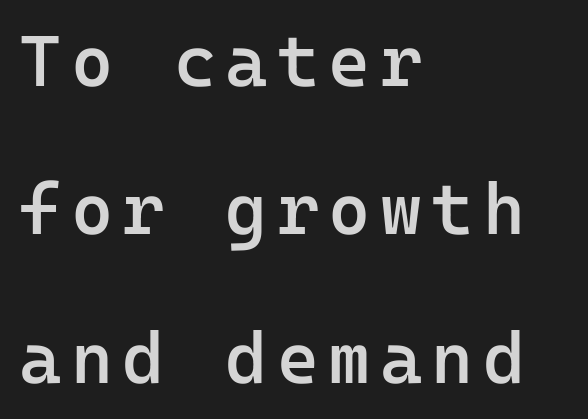
Q: Is the text bold? A: Semi-bold.
Q: Is the text italic (slanted)? A: No, it is upright.
Q: Is the typeface a serif or a sans-serif typeface? A: Sans-serif.
Q: Is the text underlined? A: No.
Q: How is the paragraph aligned? A: Left-aligned.
Q: Is the spacing between lines tight, normal or loose? A: Loose.
Q: Width (condensed, normal, or wide)? A: Normal.
Q: Stroke contrast? A: Low.
Q: x-height? A: Medium.
Q: Monospaced? A: Yes.
